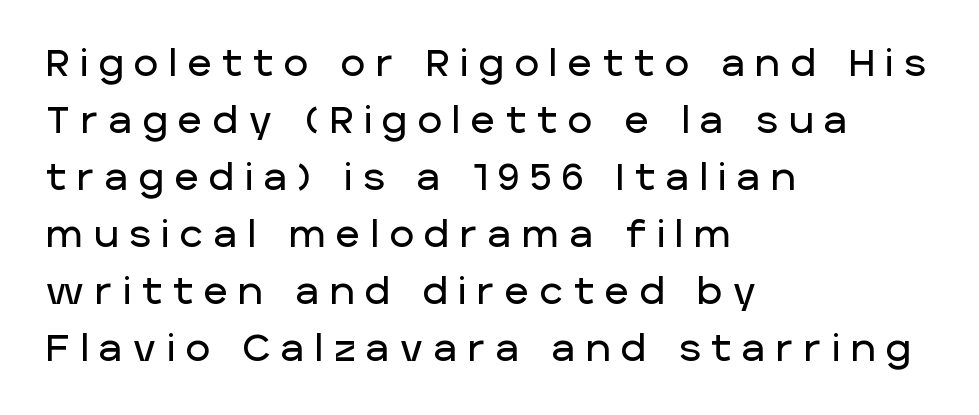
{"serif": "no", "italic": "no", "width": "normal", "stroke_contrast": "low", "x_height": "large", "monospaced": "no", "underline": "no", "align": "left", "line_spacing": "normal", "line_spacing_ratio": 1.54, "letter_spacing": "wide", "letter_spacing_em": 0.3, "glyph_px": 37}
